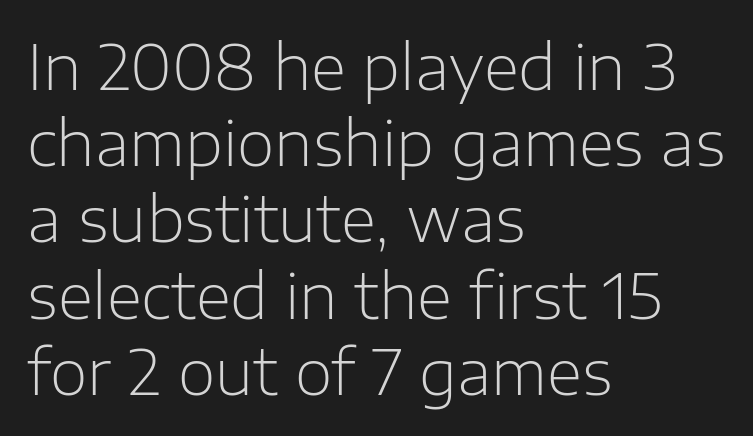
Line beginnings align vertically; line endings do not. Check the space under the baseline: it is left empty. These lines keep a tight, regular rhythm from letter to letter. Classification — sans serif. Regarding leading, the lines here are spaced in the standard way. Note the varied advance widths — an 'i' is clearly narrower than an 'm'.
